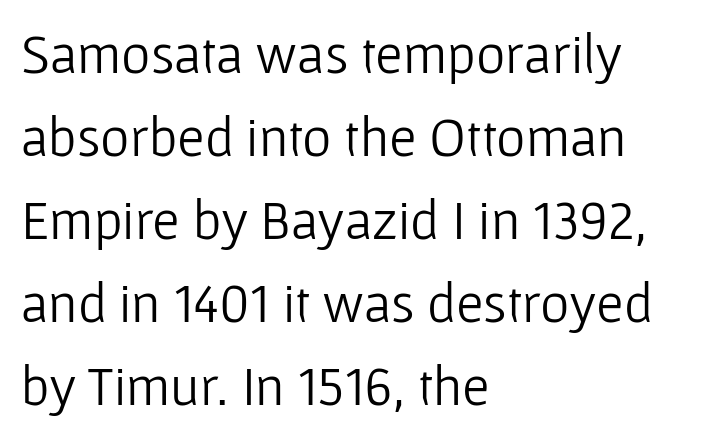
The image shows 56 px light sans-serif type, upright; set left-aligned, normal line spacing (1.48x), normal letter spacing, not underlined; low stroke contrast and a medium x-height.
